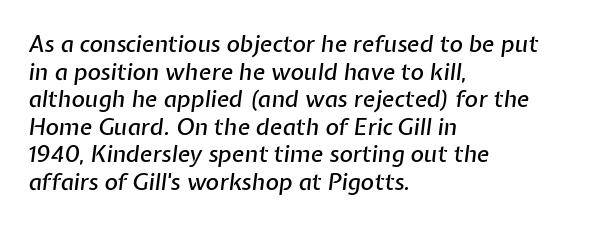
{"italic": "yes", "lean": "right", "slant_degrees": 7, "underline": "no", "align": "left", "line_spacing_ratio": 1.2, "letter_spacing": "normal", "letter_spacing_em": 0.0, "glyph_px": 23}
